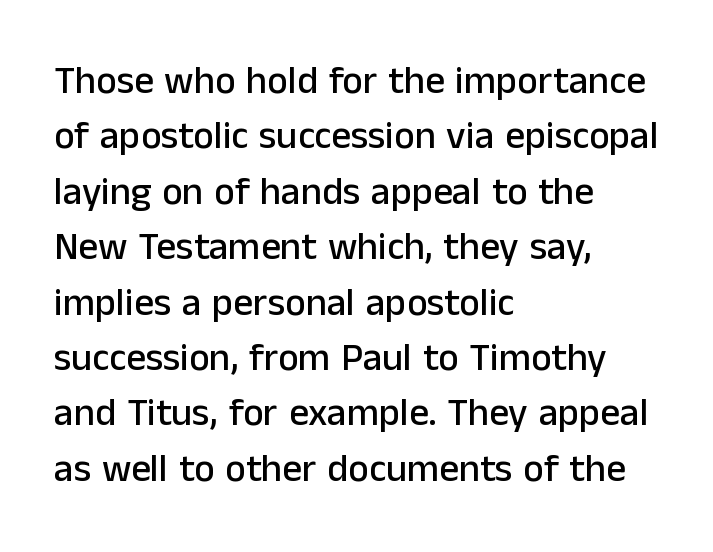
Q: Is the text italic (slanted)? A: No, it is upright.
Q: Is the typeface a serif or a sans-serif typeface? A: Sans-serif.
Q: Is the text underlined? A: No.
Q: How is the paragraph aligned? A: Left-aligned.
Q: Is the spacing between letters normal or unusually wide? A: Normal.
Q: Is the spacing between lines tight, normal or loose? A: Normal.
Q: Width (condensed, normal, or wide)? A: Normal.
Q: Stroke contrast? A: Low.
Q: x-height? A: Medium.
Q: Monospaced? A: No.
